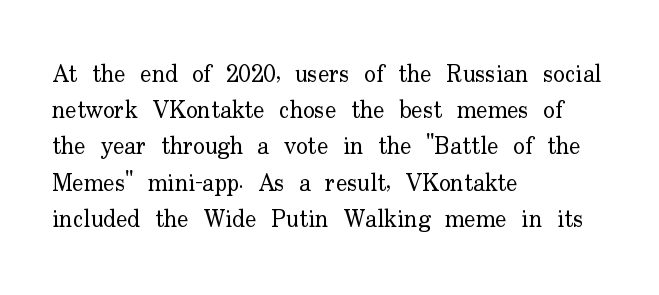
Q: Is the text bold? A: No.
Q: Is the text italic (slanted)? A: No, it is upright.
Q: Is the text underlined? A: No.
Q: How is the paragraph aligned? A: Left-aligned.
Q: Is the spacing between letters normal or unusually wide? A: Normal.
Q: Is the spacing between lines tight, normal or loose? A: Normal.
